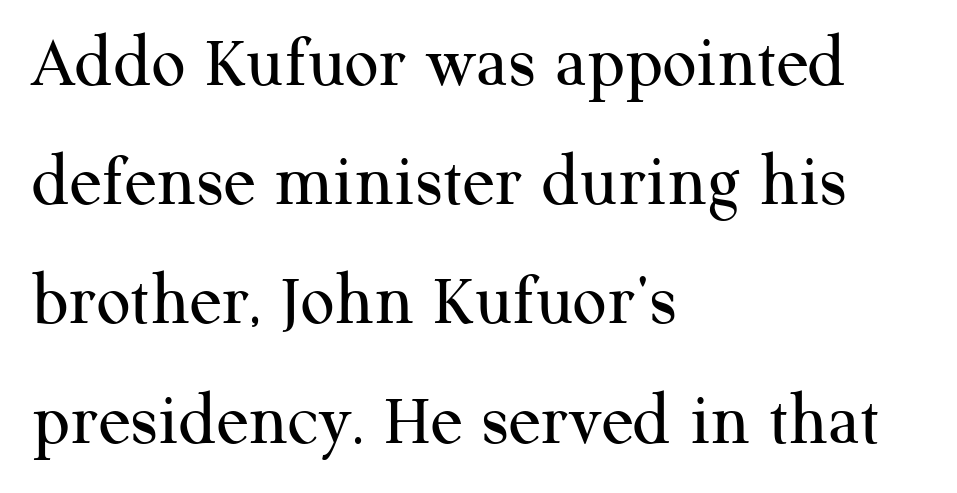
The paragraph shown leans on its left margin. Observe the serifs anchoring each vertical stroke in this sample. Italic: no, the glyphs are upright roman. A typesetter would call this zero additional tracking.
